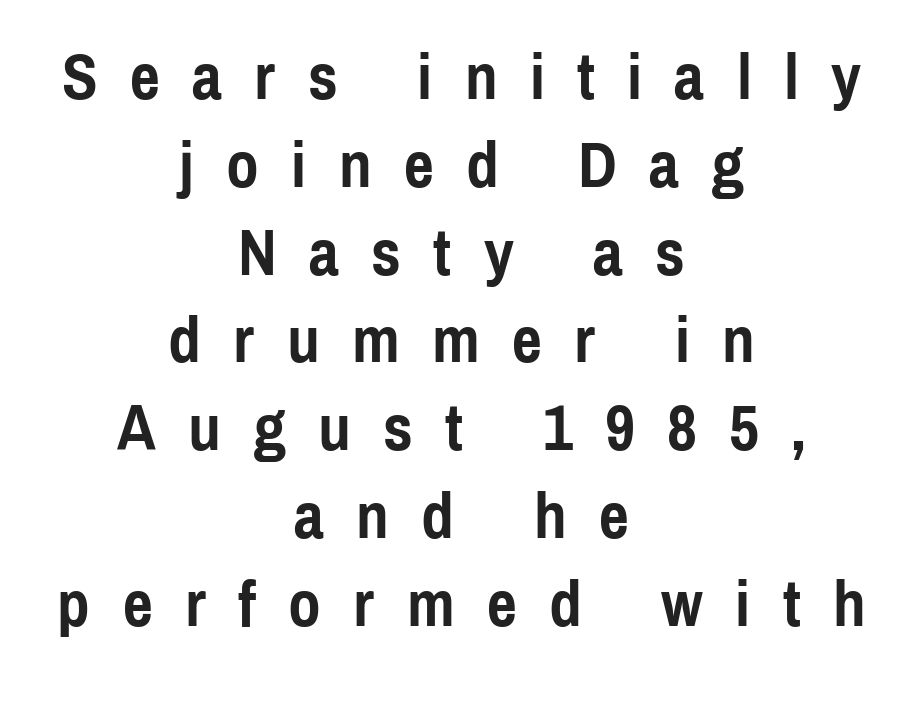
Q: Is the text bold? A: Yes.
Q: Is the text italic (slanted)? A: No, it is upright.
Q: Is the typeface a serif or a sans-serif typeface? A: Sans-serif.
Q: Is the text underlined? A: No.
Q: How is the paragraph aligned? A: Centered.
Q: Is the spacing between letters normal or unusually wide? A: Unusually wide.
Q: Is the spacing between lines tight, normal or loose? A: Normal.
Q: Width (condensed, normal, or wide)? A: Condensed.
Q: x-height? A: Medium.
Q: Monospaced? A: No.
